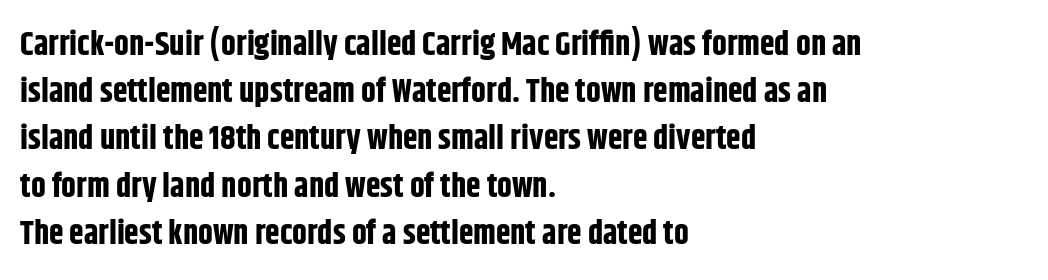
{"serif": "no", "italic": "no", "bold": "yes", "weight": "bold", "width": "condensed", "stroke_contrast": "low", "x_height": "large", "monospaced": "no", "underline": "no", "align": "left", "line_spacing": "normal", "line_spacing_ratio": 1.43, "letter_spacing": "normal", "letter_spacing_em": 0.0, "glyph_px": 33}
